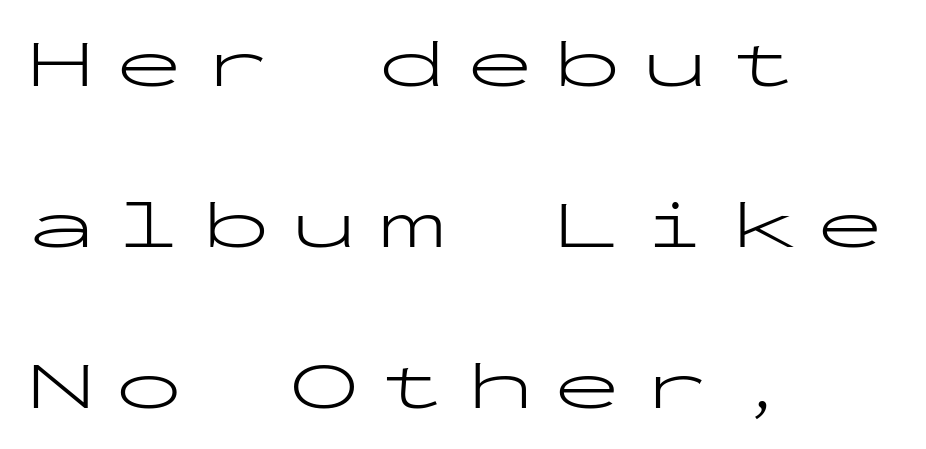
The image shows 68 px light, wide sans-serif type, upright, monospaced; set left-aligned, loose line spacing (2.37x), unusually wide letter spacing (+0.29 em), not underlined; low stroke contrast and a medium x-height.
